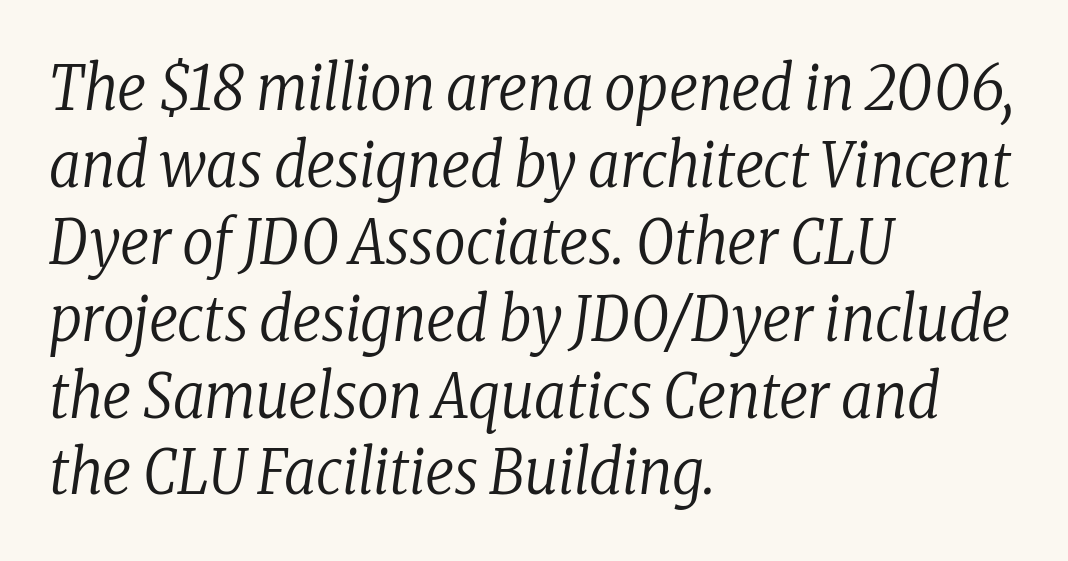
The image shows 62 px regular-weight, condensed serif type, italic (leaning right); set left-aligned, line spacing 1.24x, normal letter spacing, not underlined; low stroke contrast and a medium x-height.
